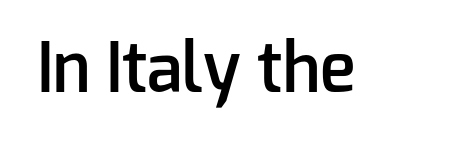
{"serif": "no", "italic": "no", "bold": "semi", "weight": "semibold", "width": "normal", "stroke_contrast": "low", "x_height": "medium", "monospaced": "no", "underline": "no", "letter_spacing": "normal", "letter_spacing_em": 0.0, "glyph_px": 67}
